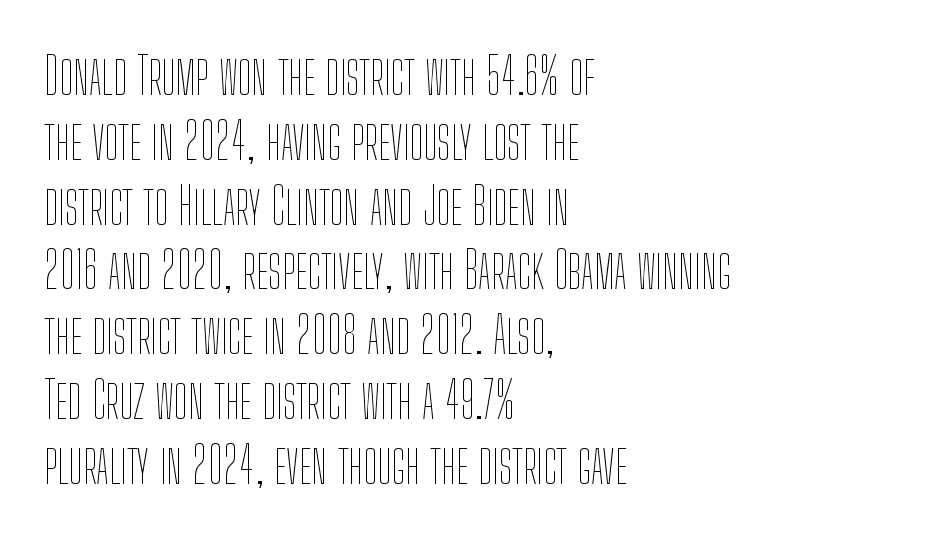
{"italic": "no", "bold": "no", "weight": "thin", "width": "condensed", "stroke_contrast": "low", "x_height": "medium", "monospaced": "no", "underline": "no", "align": "left", "line_spacing": "normal", "line_spacing_ratio": 1.27, "letter_spacing": "normal", "letter_spacing_em": 0.0, "glyph_px": 51}
